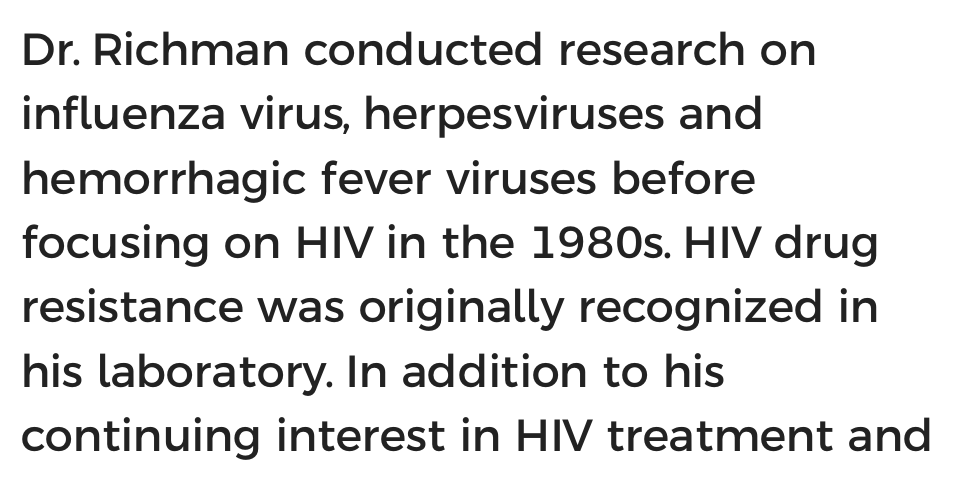
Q: Is the text italic (slanted)? A: No, it is upright.
Q: Is the typeface a serif or a sans-serif typeface? A: Sans-serif.
Q: Is the text underlined? A: No.
Q: How is the paragraph aligned? A: Left-aligned.
Q: Is the spacing between letters normal or unusually wide? A: Normal.
Q: Is the spacing between lines tight, normal or loose? A: Normal.
Q: Width (condensed, normal, or wide)? A: Normal.
Q: Stroke contrast? A: Low.
Q: x-height? A: Medium.
Q: Monospaced? A: No.
